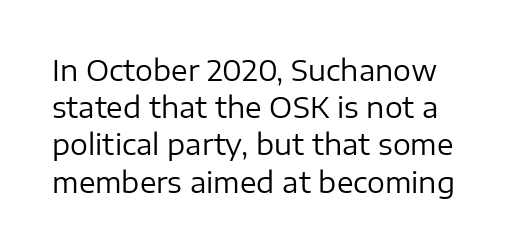
The image shows 28 px regular-weight sans-serif type, upright; set normal line spacing (1.33x), normal letter spacing, not underlined; low stroke contrast and a medium x-height.
